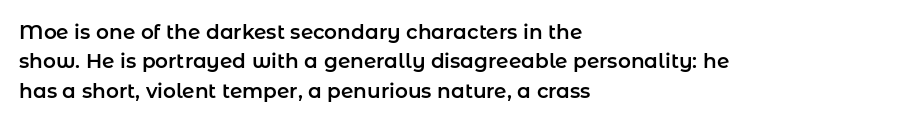
The image shows 20 px text type, upright; set left-aligned, normal line spacing (1.47x), normal letter spacing, not underlined.
